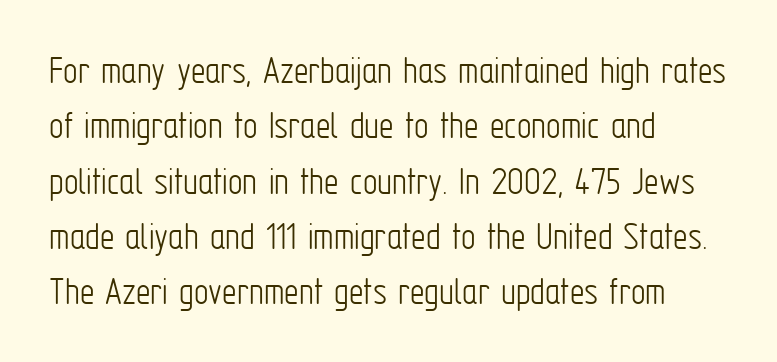
The face used here is proportionally spaced, like ordinary book or web type. The compositor pushed each line to the left boundary. Clear beneath every line of the passage. Honestly, the letter spacing is just normal — you wouldn't notice it.
